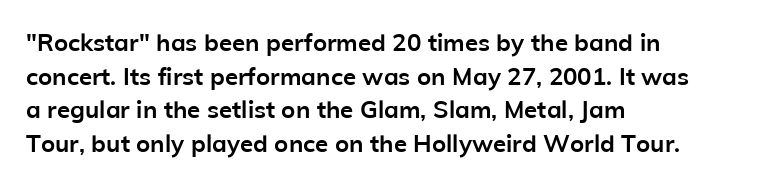
{"italic": "no", "bold": "yes", "underline": "no", "align": "left", "line_spacing": "normal", "line_spacing_ratio": 1.4, "letter_spacing": "normal", "letter_spacing_em": 0.0, "glyph_px": 24}
